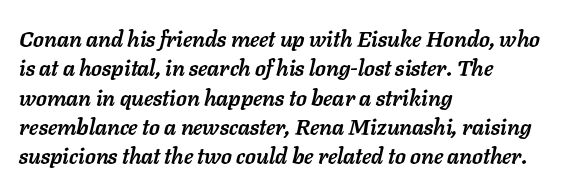
Q: Is the text bold? A: Yes.
Q: Is the text italic (slanted)? A: Yes, it leans right by about 11 degrees.
Q: Is the text underlined? A: No.
Q: How is the paragraph aligned? A: Left-aligned.
Q: Is the spacing between letters normal or unusually wide? A: Normal.
Q: Is the spacing between lines tight, normal or loose? A: Normal.
